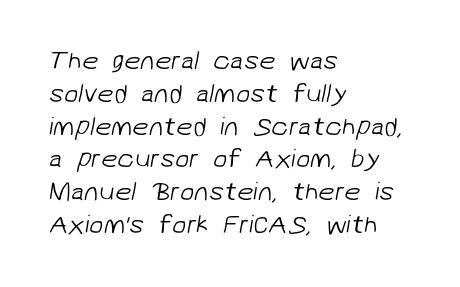
The image shows 26 px text type; set left-aligned, normal line spacing (1.26x), normal letter spacing, not underlined.
